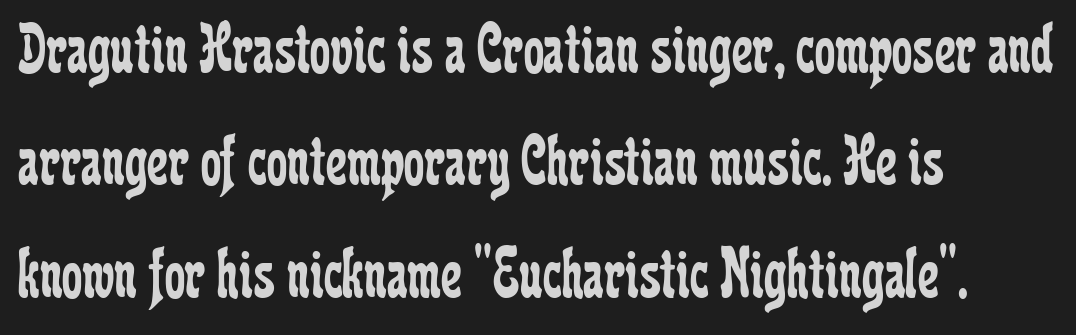
The image shows 73 px regular-weight, condensed serif type, upright; set left-aligned, normal line spacing (1.54x), normal letter spacing, not underlined; low stroke contrast and a medium x-height.
